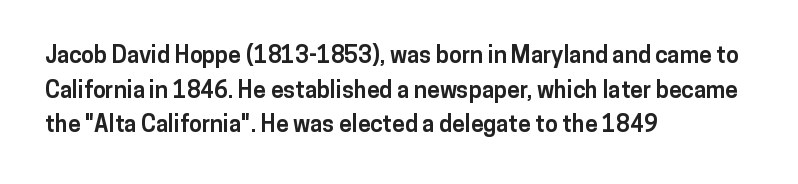
{"italic": "no", "bold": "yes", "underline": "no", "align": "left", "line_spacing": "normal", "line_spacing_ratio": 1.51, "letter_spacing": "normal", "letter_spacing_em": 0.0, "glyph_px": 23}
